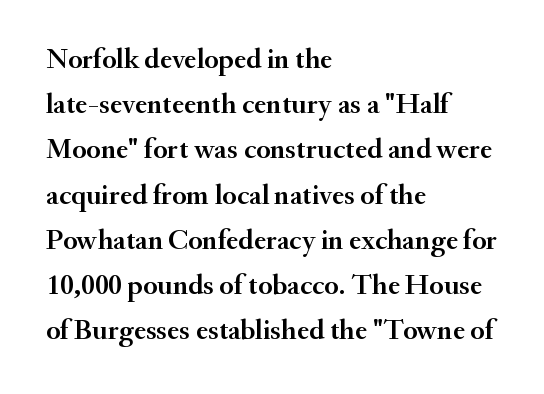
The image shows 29 px serif type, upright; set left-aligned, normal line spacing (1.56x), normal letter spacing, not underlined; medium stroke contrast and a small x-height.
